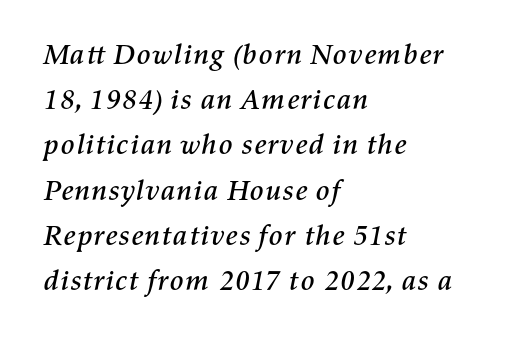
The image shows 29 px text type, italic (leaning right); set left-aligned, normal line spacing (1.56x), normal letter spacing, not underlined; medium stroke contrast and a medium x-height.
